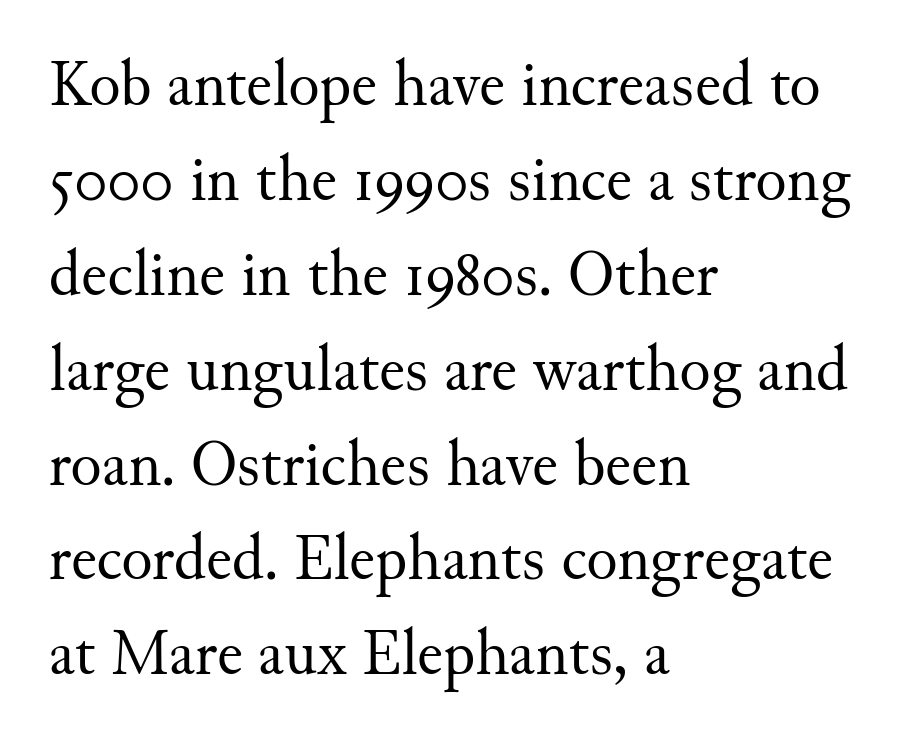
Q: Is the text bold? A: No.
Q: Is the text italic (slanted)? A: No, it is upright.
Q: Is the typeface a serif or a sans-serif typeface? A: Serif.
Q: Is the text underlined? A: No.
Q: How is the paragraph aligned? A: Left-aligned.
Q: Is the spacing between letters normal or unusually wide? A: Normal.
Q: Is the spacing between lines tight, normal or loose? A: Normal.
Q: Width (condensed, normal, or wide)? A: Normal.
Q: Stroke contrast? A: Medium.
Q: x-height? A: Small.
Q: Monospaced? A: No.
